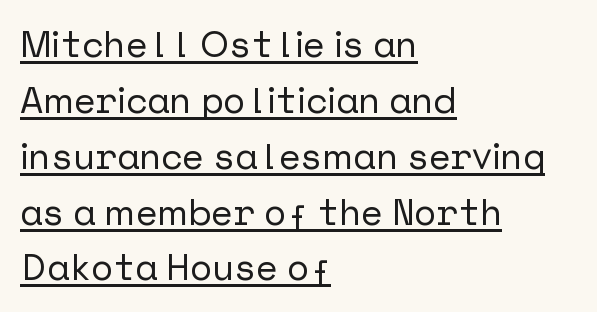
The image shows 37 px sans-serif type, upright; set left-aligned, normal line spacing (1.51x), normal letter spacing, underlined; low stroke contrast and a medium x-height.
